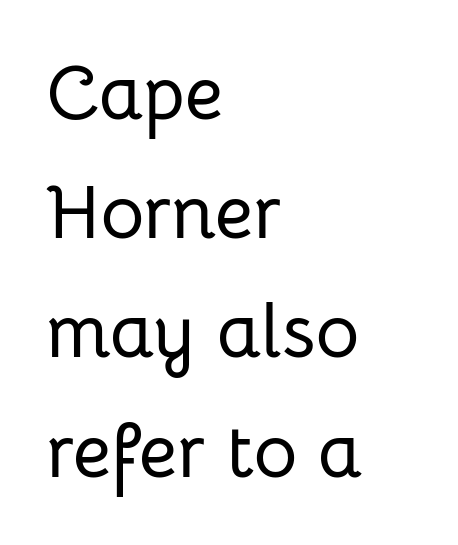
Q: Is the text italic (slanted)? A: No, it is upright.
Q: Is the typeface a serif or a sans-serif typeface? A: Sans-serif.
Q: Is the text underlined? A: No.
Q: How is the paragraph aligned? A: Left-aligned.
Q: Is the spacing between letters normal or unusually wide? A: Normal.
Q: Is the spacing between lines tight, normal or loose? A: Normal.
Q: Width (condensed, normal, or wide)? A: Normal.
Q: Stroke contrast? A: Low.
Q: x-height? A: Medium.
Q: Monospaced? A: No.
